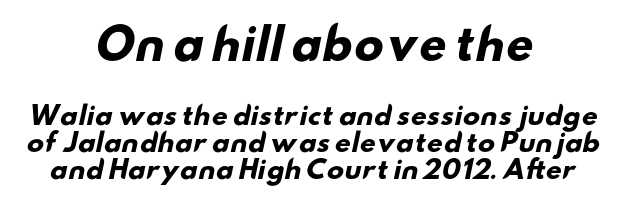
The image shows 43 px heavy, wide sans-serif type; set centered, tight line spacing (1.08x), normal letter spacing, not underlined; the first (top) block is 1.72x larger; low stroke contrast and a small x-height.
